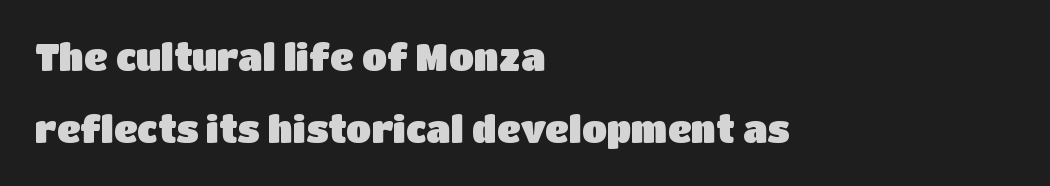
Notice how the stems are strictly vertical — no italics here. The rendering anchors every line to the left-hand side. Successive baselines arrive slowly, with a big drop between each. Check the space under the baseline: it is left empty. Varying glyph widths throughout — classic text-font behaviour.
